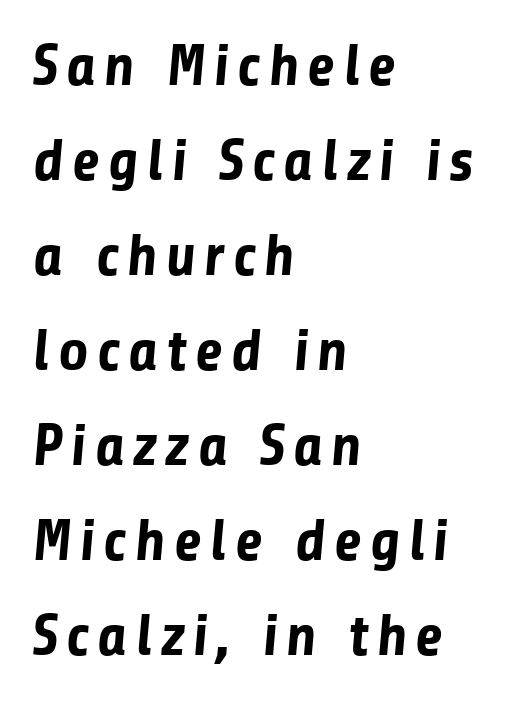
The image shows 59 px bold sans-serif type; set left-aligned, normal line spacing (1.61x), not underlined; low stroke contrast and a medium x-height.
